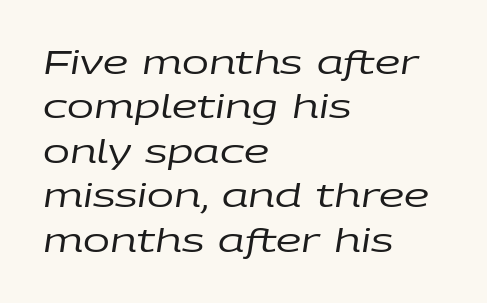
The image shows 32 px regular-weight, wide type, italic (leaning right); set left-aligned, normal line spacing (1.39x), normal letter spacing, not underlined; low stroke contrast and a large x-height.
